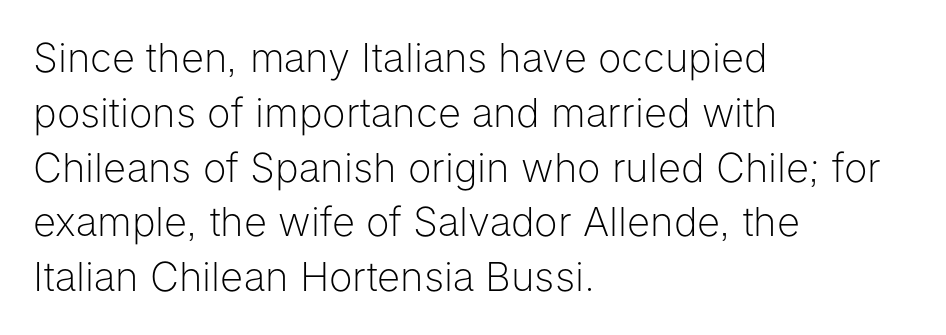
{"serif": "no", "italic": "no", "bold": "no", "weight": "light", "width": "normal", "stroke_contrast": "low", "x_height": "medium", "monospaced": "no", "underline": "no", "align": "left", "line_spacing": "normal", "line_spacing_ratio": 1.37, "letter_spacing": "normal", "letter_spacing_em": 0.0, "glyph_px": 40}
